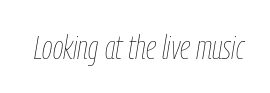
The image shows 34 px thin, condensed type, italic (leaning right); set normal letter spacing, not underlined; low stroke contrast and a medium x-height.
